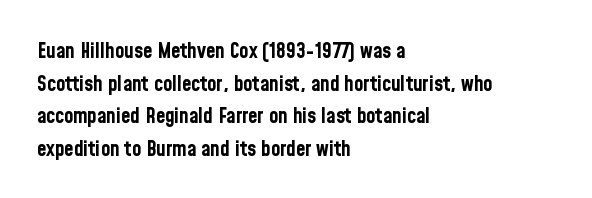
The rendering anchors every line to the left-hand side. In terms of posture, this sample is upright. This sample uses plain, unmodified letter spacing. The gap between lines stays unmarked.
